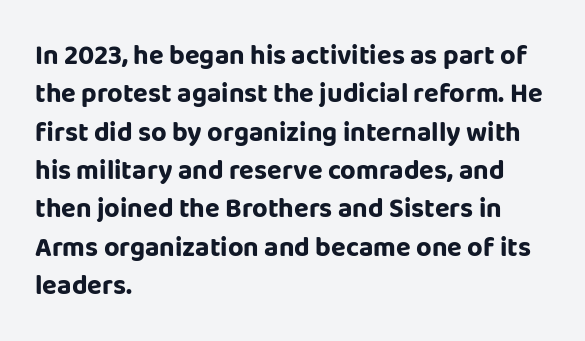
{"italic": "no", "bold": "yes", "underline": "no", "align": "left", "line_spacing": "normal", "line_spacing_ratio": 1.42, "letter_spacing": "normal", "letter_spacing_em": 0.0, "glyph_px": 27}
